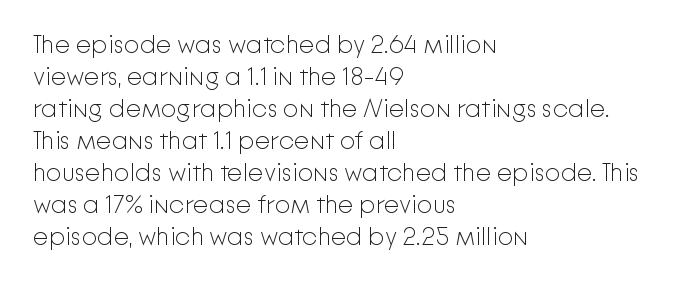
Glance below the letters and you will spot only blank space. The weight tops out at a normal text grade. Teacher's note: observe the even left margin — that is flush-left alignment. Interline gaps are of average width in this sample. In terms of posture, this sample is upright.
